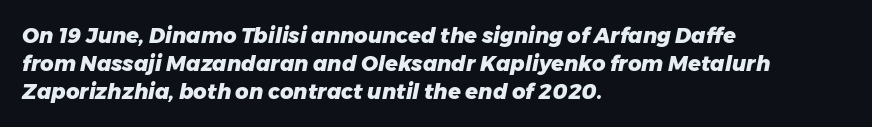
Q: Is the text bold? A: Yes.
Q: Is the text italic (slanted)? A: Yes, it leans right by about 11 degrees.
Q: Is the text underlined? A: No.
Q: How is the paragraph aligned? A: Left-aligned.
Q: Is the spacing between letters normal or unusually wide? A: Normal.
Q: Is the spacing between lines tight, normal or loose? A: Normal.
